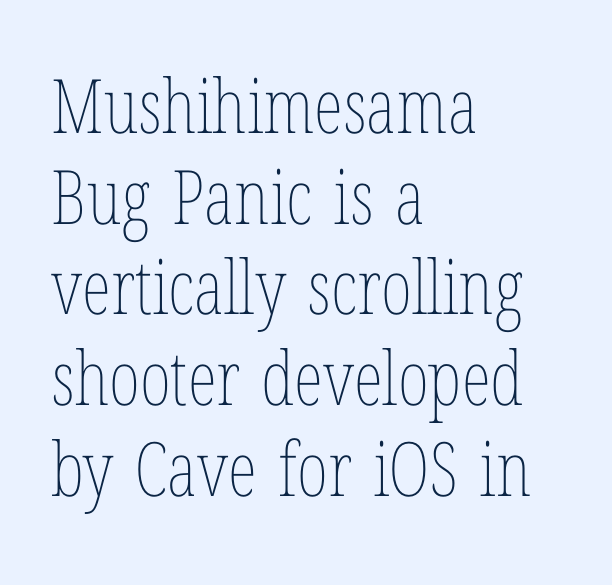
The image shows 75 px thin, condensed type, upright; set left-aligned, line spacing 1.21x, normal letter spacing, not underlined; low stroke contrast and a medium x-height.
